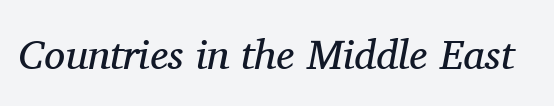
Check where the strokes stop: tiny serifs finish them off. The foot of each line stays bare and open. No extra ink here — the face is not bold. Inter-character spacing is left at the font's built-in metrics. Varying glyph widths throughout — classic text-font behaviour. Notice how the stems are inclined rather than vertical — that's the hallmark of italics.
